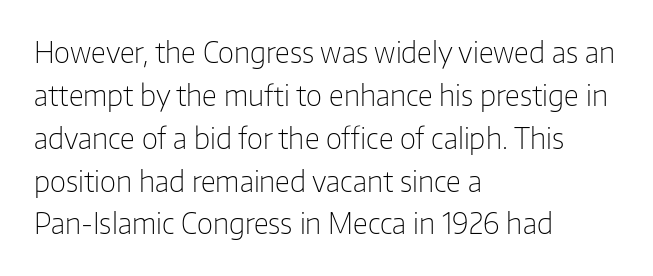
All the whitespace from short lines collects on the right. Here the designer chose a conventional face with non-uniform glyph widths. To sum up the face: it is a sans, with no serifs. The zone under the glyphs is completely vacant.
